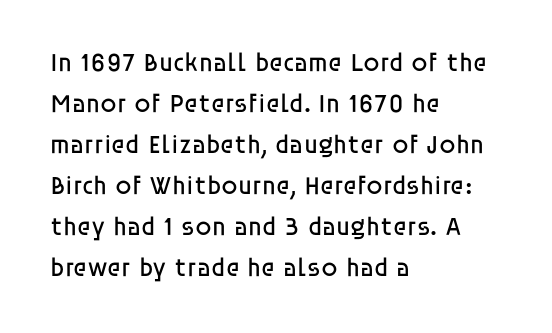
The image shows 26 px text type, upright; set left-aligned, normal line spacing (1.58x), normal letter spacing, not underlined.
